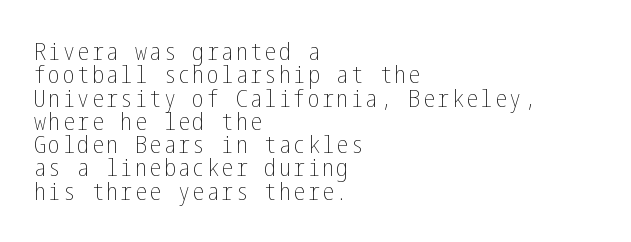
Q: Is the text bold? A: No.
Q: Is the text italic (slanted)? A: No, it is upright.
Q: Is the text underlined? A: No.
Q: How is the paragraph aligned? A: Left-aligned.
Q: Is the spacing between lines tight, normal or loose? A: Tight.
